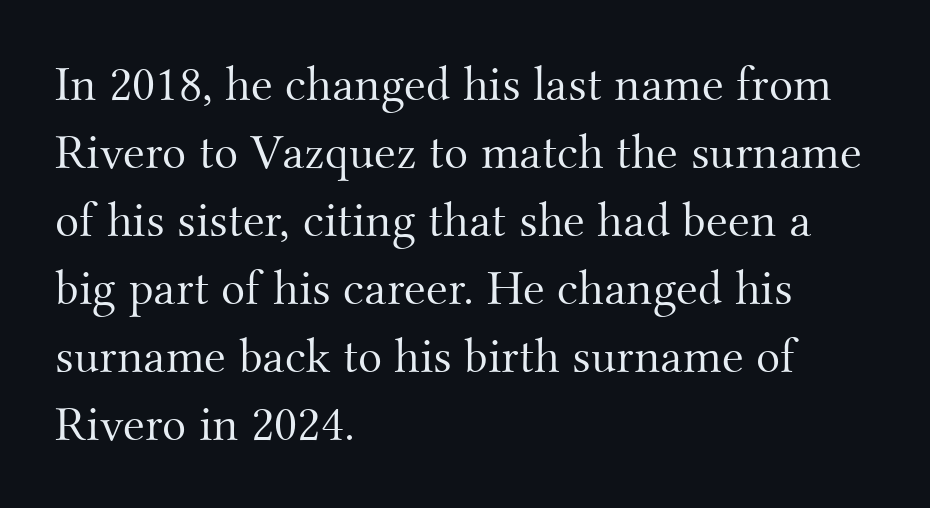
One-word summary of the alignment: left. Each new line begins a customary step beneath the previous one. Each letter keeps its own natural width here, so spacing adapts to shape. The passage shown is typeset with a serif family. Clear beneath every line of the passage. The axis of the letterforms is exactly vertical.
